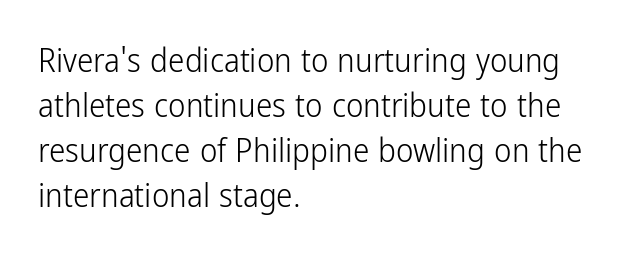
Notice how the stems are strictly vertical — no italics here. These lines are set flush left with a ragged right edge. A sans-serif font was chosen for this passage. How would I describe the line gaps? Plain and ordinary. Clear beneath every line of the passage.
